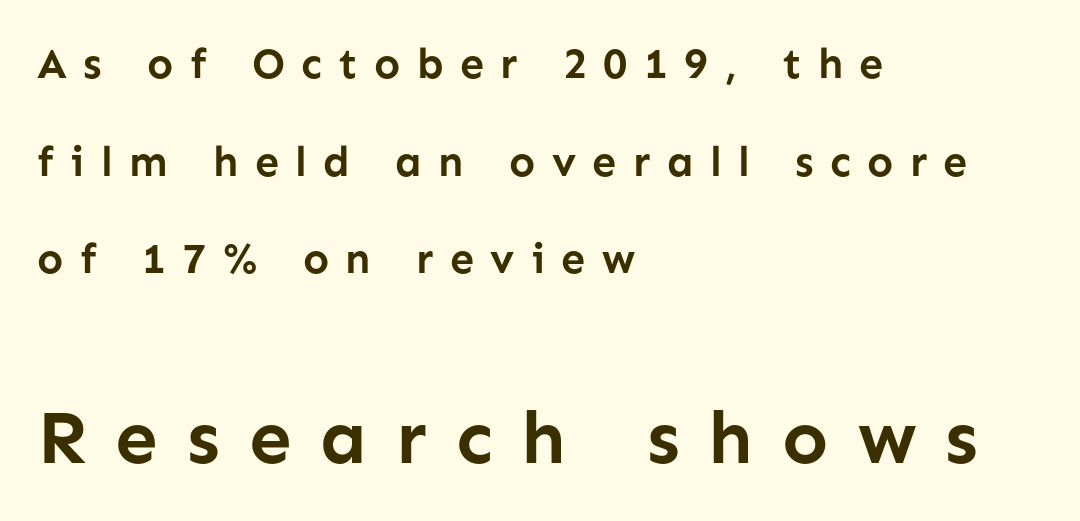
Q: Is the text bold? A: Yes.
Q: Is the text italic (slanted)? A: No, it is upright.
Q: Is the typeface a serif or a sans-serif typeface? A: Sans-serif.
Q: Is the text underlined? A: No.
Q: How is the paragraph aligned? A: Left-aligned.
Q: Is the spacing between letters normal or unusually wide? A: Unusually wide.
Q: Is the spacing between lines tight, normal or loose? A: Loose.
Q: Which block of text is set in a larger size, the first (top) or the second (bottom)? A: The second (bottom) one.
Q: Width (condensed, normal, or wide)? A: Normal.
Q: Stroke contrast? A: Low.
Q: x-height? A: Medium.
Q: Monospaced? A: No.
